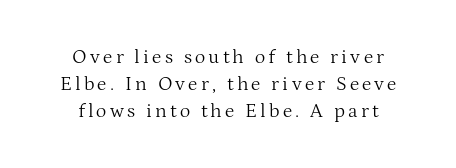
{"italic": "no", "bold": "no", "underline": "no", "line_spacing": "normal", "line_spacing_ratio": 1.35, "glyph_px": 20}
